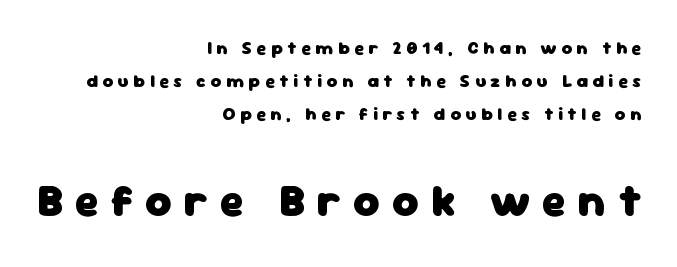
Which chunk is bigger? The second one — the bottom block dwarfs the top. This rendering features lettering with no underline. Students, this is bold: see how much ink each stroke carries. The passage shown is typed in a proportional face where columns would drift. Every character sits straight up, as roman type does.
